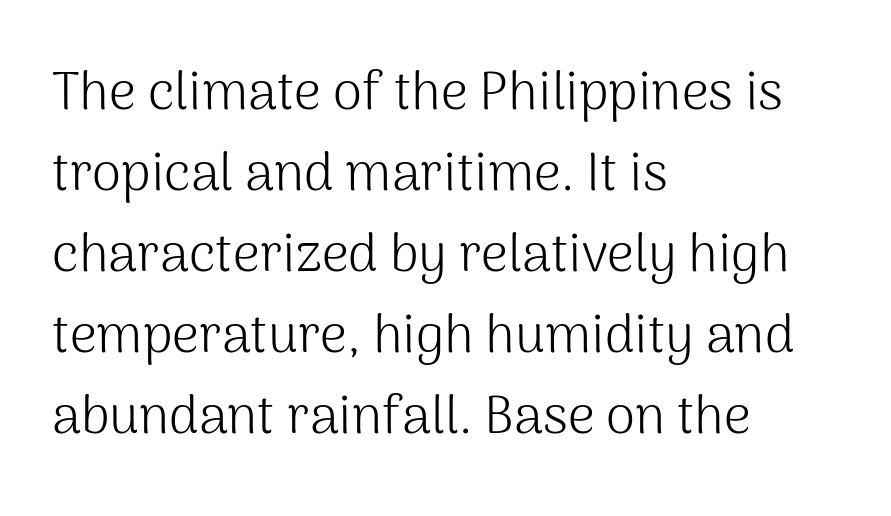
The image shows 53 px light sans-serif type, upright; set left-aligned, normal line spacing (1.53x), normal letter spacing, not underlined; medium stroke contrast and a medium x-height.
